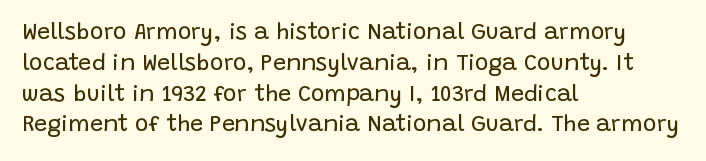
Q: Is the text bold? A: No.
Q: Is the text italic (slanted)? A: No, it is upright.
Q: Is the text underlined? A: No.
Q: How is the paragraph aligned? A: Left-aligned.
Q: Is the spacing between letters normal or unusually wide? A: Normal.
Q: Is the spacing between lines tight, normal or loose? A: Normal.
